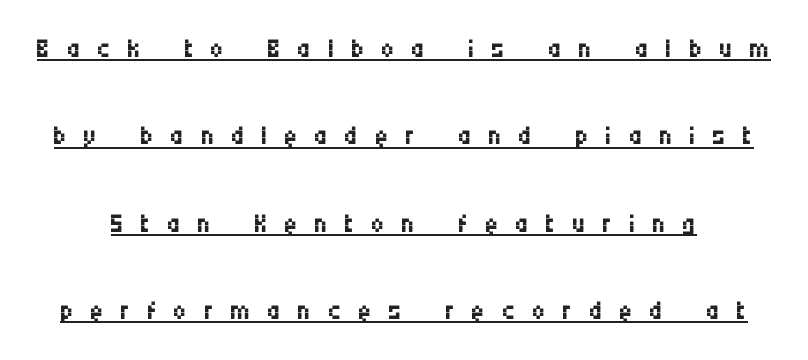
These lines are composed in type without serifs. It's the straight-up-and-down kind of type. Stems and bowls with no extra thickness — not bold. Observe the wide spacing: letters keep a clear distance from each other.
